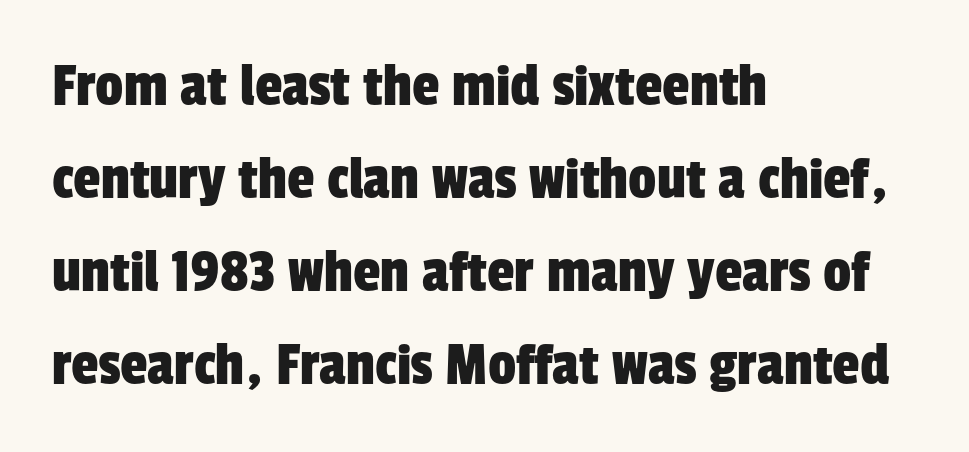
{"serif": "no", "width": "condensed", "stroke_contrast": "low", "x_height": "medium", "monospaced": "no", "underline": "no", "align": "left", "line_spacing": "normal", "line_spacing_ratio": 1.5, "letter_spacing": "normal", "letter_spacing_em": 0.0, "glyph_px": 62}
